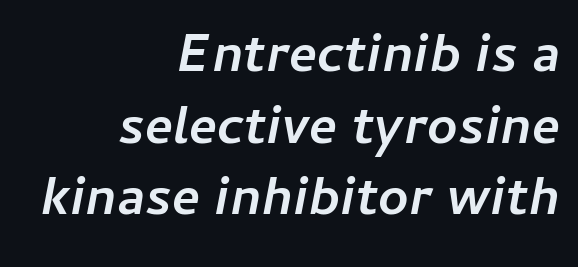
{"italic": "yes", "lean": "right", "slant_degrees": 11, "bold": "yes", "weight": "semibold", "width": "normal", "stroke_contrast": "low", "x_height": "medium", "monospaced": "no", "underline": "no", "align": "right", "line_spacing": "normal", "line_spacing_ratio": 1.35, "letter_spacing": "normal", "letter_spacing_em": 0.0, "glyph_px": 53}
